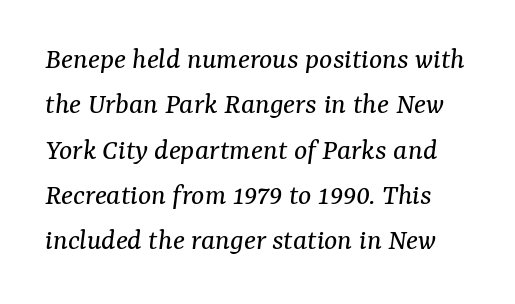
The image shows 31 px regular-weight serif type, italic (leaning right); set normal line spacing (1.46x), normal letter spacing, not underlined; medium stroke contrast and a medium x-height.
